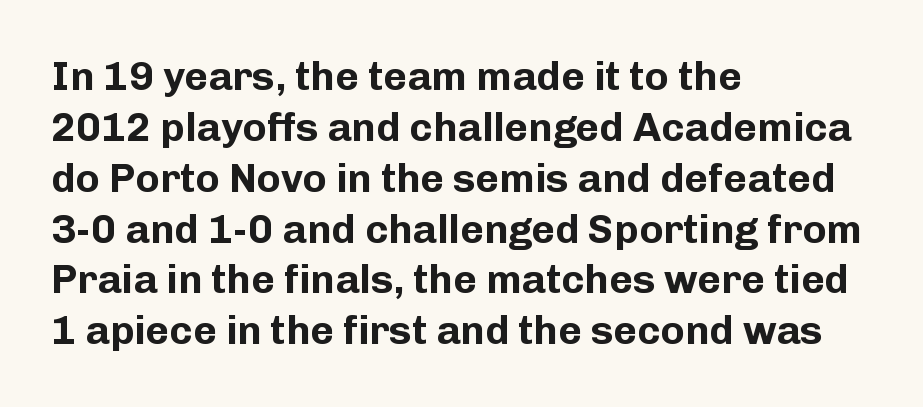
{"serif": "no", "italic": "no", "bold": "yes", "weight": "bold", "width": "normal", "stroke_contrast": "low", "x_height": "medium", "monospaced": "no", "underline": "no", "align": "left", "line_spacing_ratio": 1.24, "letter_spacing": "normal", "letter_spacing_em": 0.0, "glyph_px": 41}
